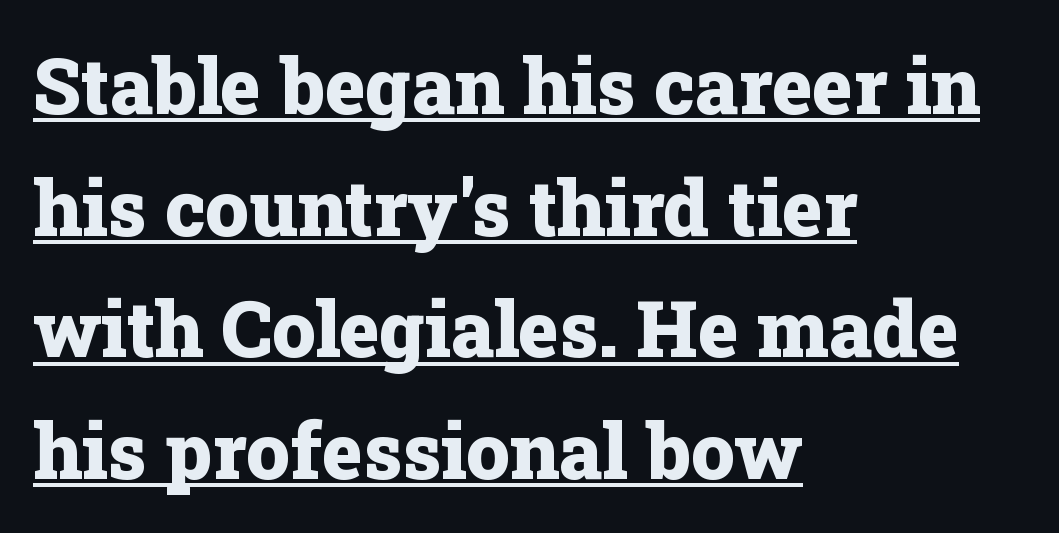
Stroke thickness is high; the sample reads as a true bold. Each letter keeps its own natural width here, so spacing adapts to shape. The type sits square on the baseline with zero lean. Leading: standard.
